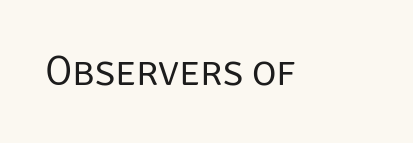
The space beneath each line is pristine and unruled. The designer went with a sans here, leaving each stem footless. The letters stand straight up with perfectly vertical stems. Is this a fixed-width face? No — the glyphs have proportional, varying widths. In terms of letterspacing, this is plain default setting. The face looks like a standard text weight, possibly lighter.
